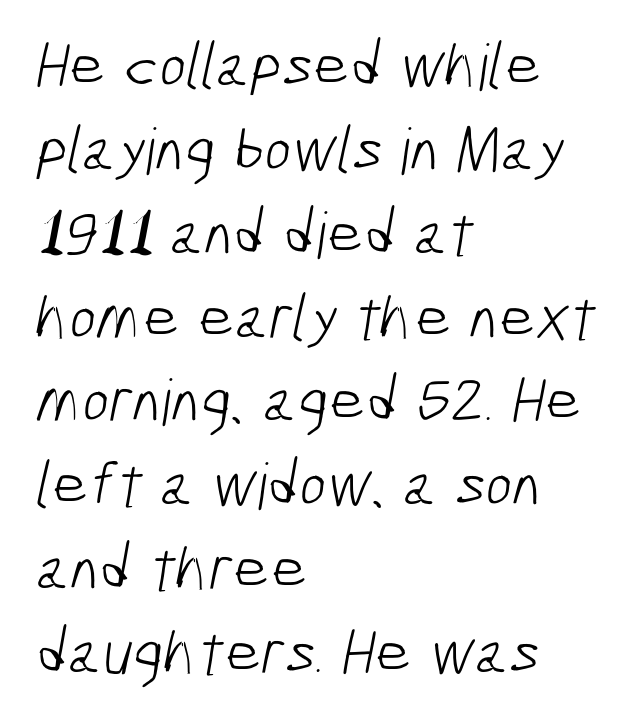
Q: Is the text bold? A: No.
Q: Is the typeface a serif or a sans-serif typeface? A: Sans-serif.
Q: Is the text underlined? A: No.
Q: How is the paragraph aligned? A: Left-aligned.
Q: Is the spacing between letters normal or unusually wide? A: Normal.
Q: Is the spacing between lines tight, normal or loose? A: Normal.
Q: Width (condensed, normal, or wide)? A: Condensed.
Q: Stroke contrast? A: Low.
Q: x-height? A: Medium.
Q: Monospaced? A: No.
